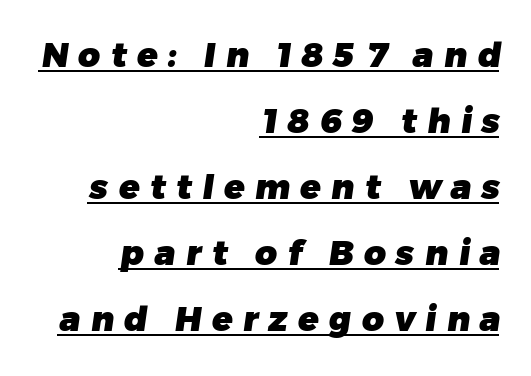
The rendered words wear a rule along their underside. These lines stand farther apart than default settings would place them. Leftover space on each line is placed entirely before the opening word. The rendering uses natural spacing where letterforms have individual widths. The letters carry no serifs — their stems end cleanly without finishing strokes. Letter spacing: wide.
